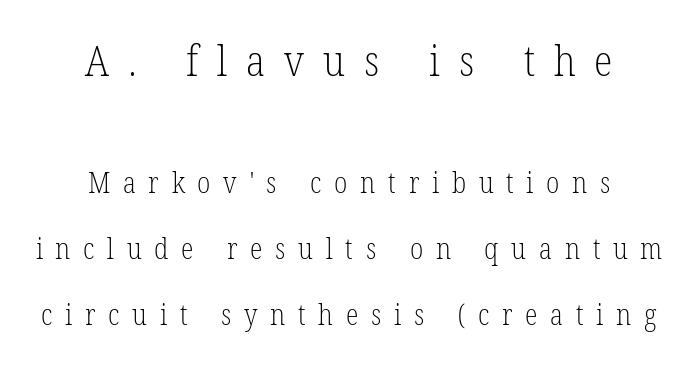
The image shows 43 px light, condensed serif type, upright; set centered, loose line spacing (2.27x), unusually wide letter spacing (+0.44 em), not underlined; the first (top) block is 1.48x larger; low stroke contrast and a medium x-height.
